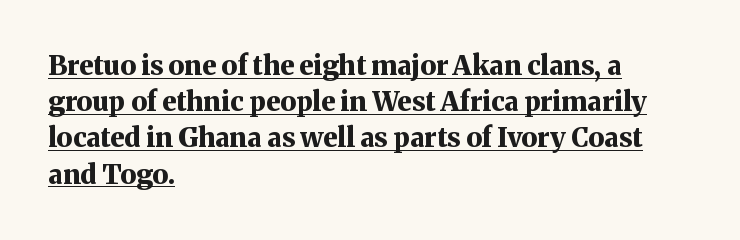
A baseline rule has been typeset under these characters. The lines in this sample share a left origin and differ only in where they stop. The specimen reads as upright at a glance. The letterforms sit shoulder to shoulder at normal distance. Weight: bold.
